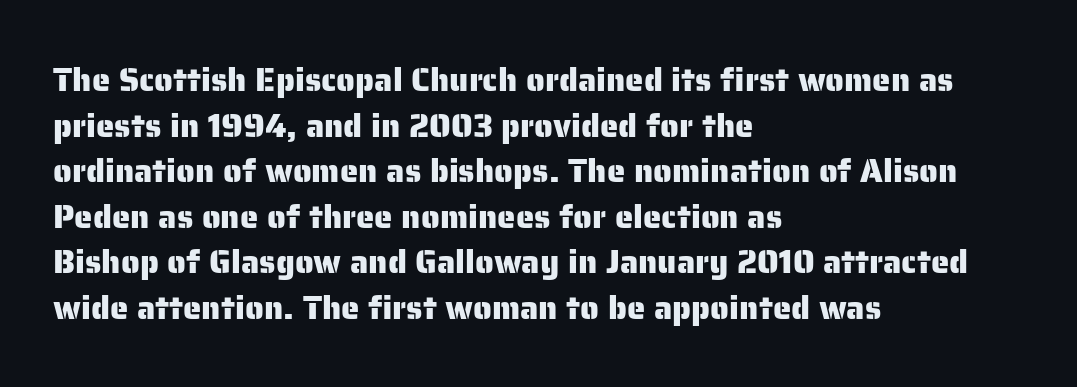
The designer went with a sans here, leaving each stem footless. The setting favours the left margin, as ordinary paragraphs usually do. Regular leading. You could not count columns in this text — the font is proportionally spaced.
